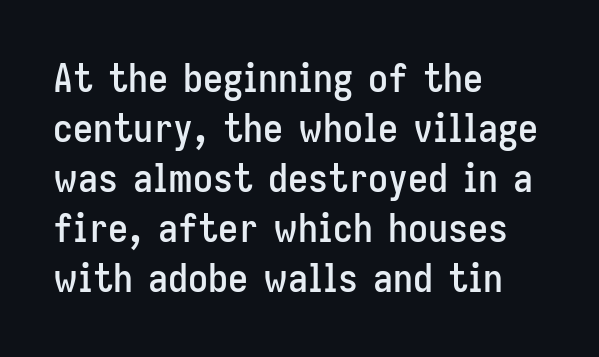
{"serif": "no", "italic": "no", "width": "condensed", "stroke_contrast": "low", "x_height": "medium", "monospaced": "no", "underline": "no", "align": "left", "line_spacing": "normal", "line_spacing_ratio": 1.25, "letter_spacing": "normal", "letter_spacing_em": 0.0, "glyph_px": 40}
